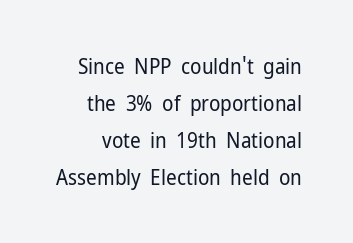
{"italic": "no", "bold": "no", "underline": "no", "line_spacing_ratio": 1.76, "letter_spacing": "normal", "letter_spacing_em": 0.0, "glyph_px": 21}
